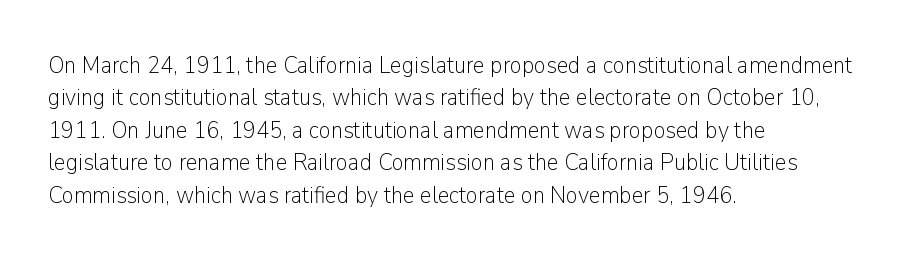
The image shows 24 px text type, upright; set left-aligned, normal line spacing (1.35x), normal letter spacing, not underlined.
